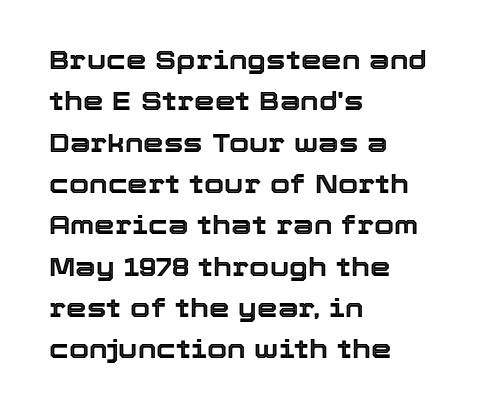
{"italic": "no", "underline": "no", "align": "left", "line_spacing": "normal", "line_spacing_ratio": 1.59, "letter_spacing": "normal", "letter_spacing_em": 0.0, "glyph_px": 26}
